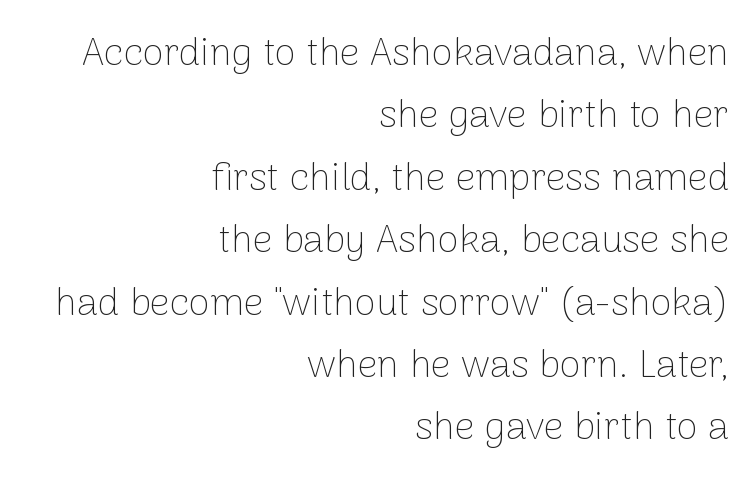
Q: Is the text bold? A: No.
Q: Is the text italic (slanted)? A: No, it is upright.
Q: Is the typeface a serif or a sans-serif typeface? A: Sans-serif.
Q: Is the text underlined? A: No.
Q: How is the paragraph aligned? A: Right-aligned.
Q: Is the spacing between letters normal or unusually wide? A: Normal.
Q: Is the spacing between lines tight, normal or loose? A: Normal.
Q: Width (condensed, normal, or wide)? A: Normal.
Q: Stroke contrast? A: Low.
Q: x-height? A: Medium.
Q: Monospaced? A: No.
